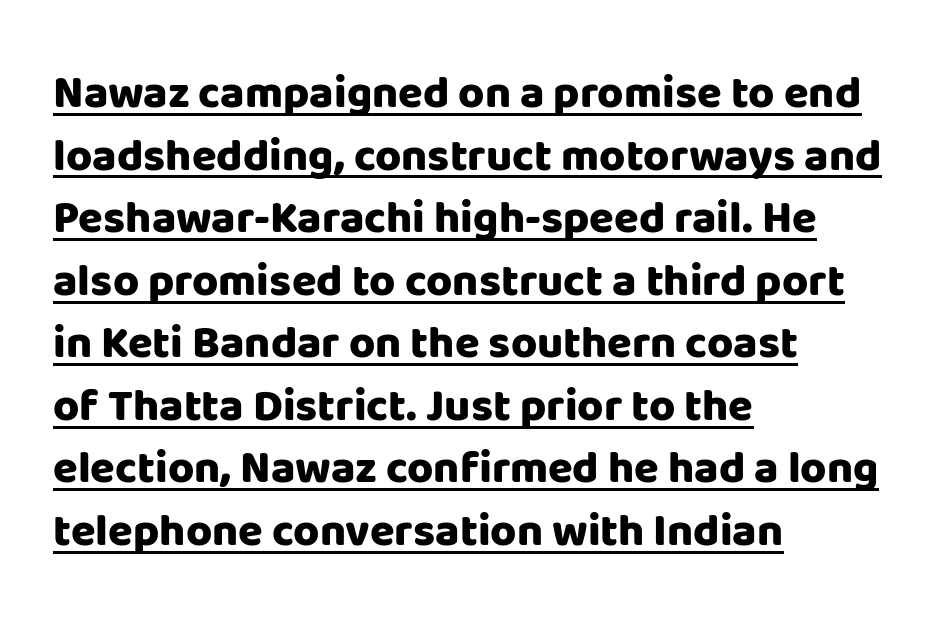
{"serif": "no", "italic": "no", "bold": "yes", "weight": "heavy", "width": "normal", "stroke_contrast": "low", "x_height": "large", "monospaced": "no", "underline": "yes", "align": "left", "line_spacing": "normal", "line_spacing_ratio": 1.39, "letter_spacing": "normal", "letter_spacing_em": 0.0, "glyph_px": 45}
